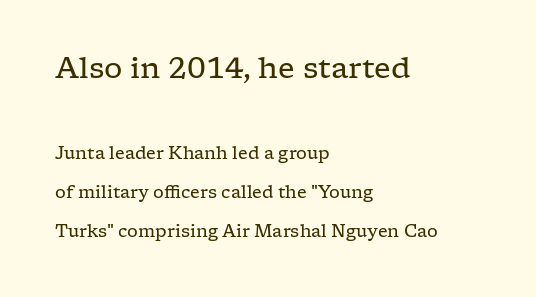
Layout note: lines flush left. This reads as an unemphasized weight, regular at the heaviest. Type without underlining. Font category for this specimen: serif.
